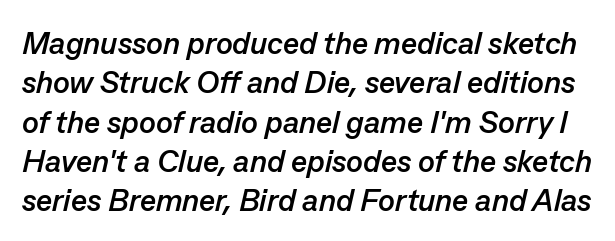
Think of a printed novel: that variable character pitch is what you see here. Tall strokes in this sample are angled rather than plumb. The zone under the glyphs is completely vacant. What stands out about the letter spacing? Nothing — it is the standard amount. The space between consecutive lines is moderate. Every letter is thick-stroked: bold, no question.
